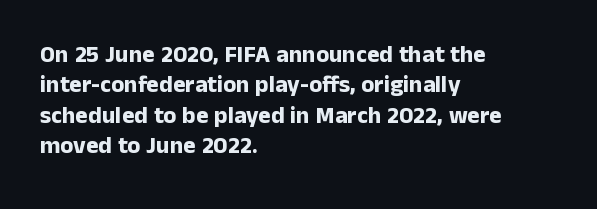
{"italic": "no", "bold": "yes", "underline": "no", "align": "left", "line_spacing": "normal", "line_spacing_ratio": 1.27, "letter_spacing": "normal", "letter_spacing_em": 0.0, "glyph_px": 24}
